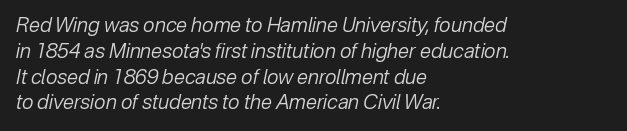
{"italic": "yes", "lean": "right", "slant_degrees": 12, "bold": "no", "underline": "no", "align": "left", "line_spacing": "normal", "line_spacing_ratio": 1.29, "letter_spacing": "normal", "letter_spacing_em": 0.0, "glyph_px": 20}
